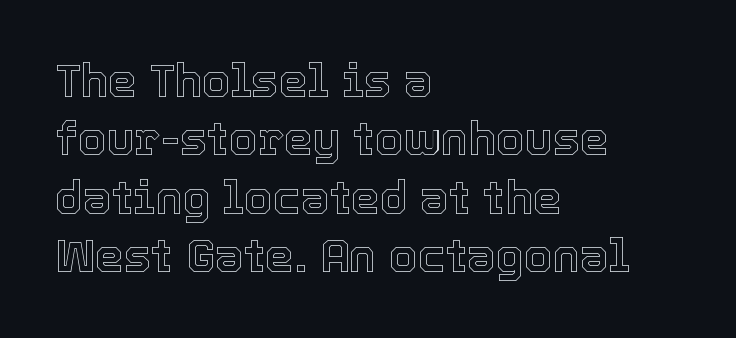
{"italic": "no", "width": "normal", "x_height": "medium", "monospaced": "no", "underline": "no", "align": "left", "line_spacing": "normal", "line_spacing_ratio": 1.27, "letter_spacing": "normal", "letter_spacing_em": 0.0, "glyph_px": 46}
